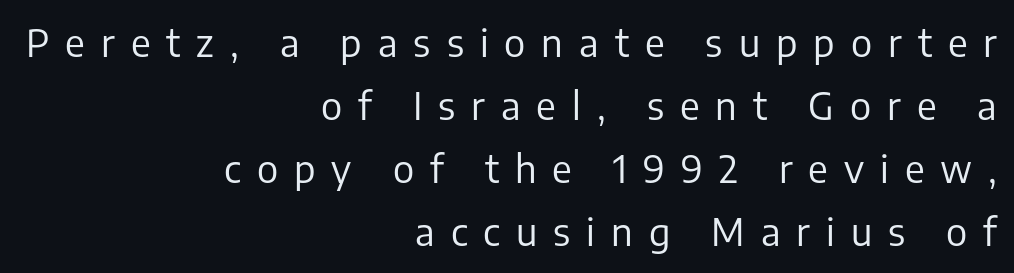
{"serif": "no", "italic": "no", "bold": "no", "weight": "regular", "width": "normal", "stroke_contrast": "low", "x_height": "medium", "monospaced": "no", "underline": "no", "align": "right", "line_spacing": "normal", "line_spacing_ratio": 1.66, "letter_spacing": "wide", "letter_spacing_em": 0.42, "glyph_px": 38}
